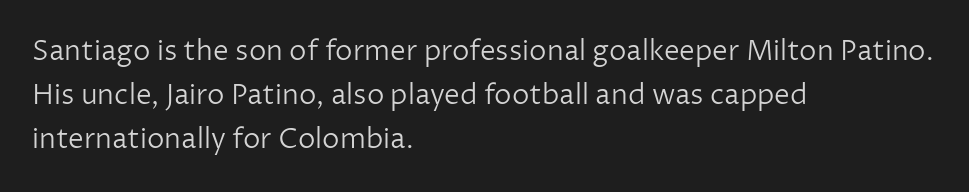
You can tell from the bare stems that sans-serif type was used. Ascenders rise straight up at ninety degrees. Underline: absent. Compared with typical body copy, the letter spacing here is the same. Vertical stems look standard width or narrower in stroke.
